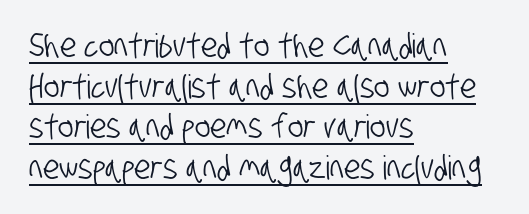
Inter-character spacing is left at the font's built-in metrics. These lines are set flush left with a ragged right edge. I'd call this a sans setting — the letters go barefoot. The words here are underlined.
